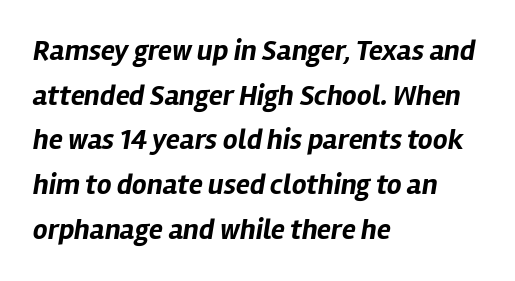
{"italic": "yes", "lean": "right", "slant_degrees": 12, "bold": "yes", "weight": "bold", "width": "normal", "stroke_contrast": "low", "x_height": "medium", "monospaced": "no", "underline": "no", "align": "left", "line_spacing": "normal", "line_spacing_ratio": 1.54, "letter_spacing": "normal", "letter_spacing_em": 0.0, "glyph_px": 29}
